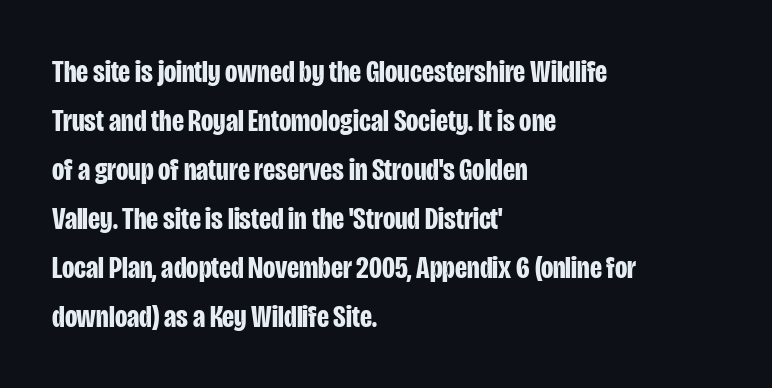
Q: Is the text bold? A: Yes.
Q: Is the text italic (slanted)? A: No, it is upright.
Q: Is the typeface a serif or a sans-serif typeface? A: Sans-serif.
Q: Is the text underlined? A: No.
Q: How is the paragraph aligned? A: Left-aligned.
Q: Is the spacing between letters normal or unusually wide? A: Normal.
Q: Is the spacing between lines tight, normal or loose? A: Normal.
Q: Width (condensed, normal, or wide)? A: Condensed.
Q: Stroke contrast? A: Low.
Q: x-height? A: Large.
Q: Monospaced? A: No.
